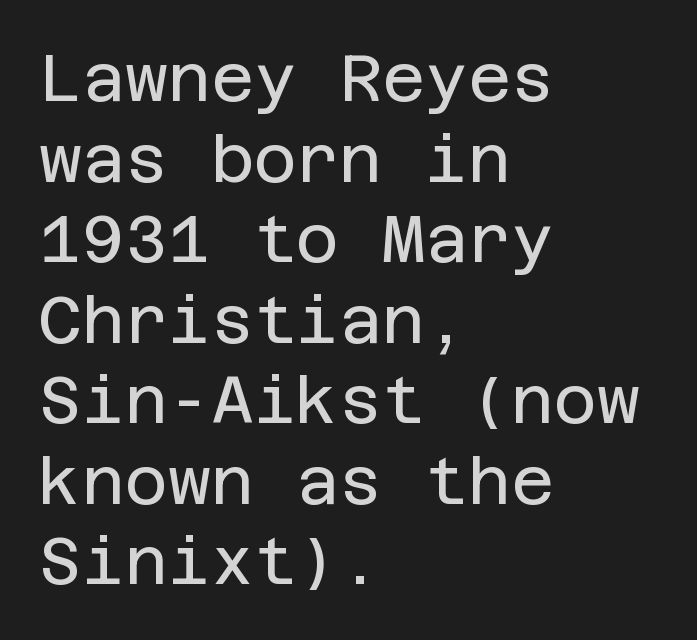
The image shows 66 px regular-weight sans-serif type, upright; set left-aligned, line spacing 1.22x, normal letter spacing, not underlined; low stroke contrast and a large x-height.
